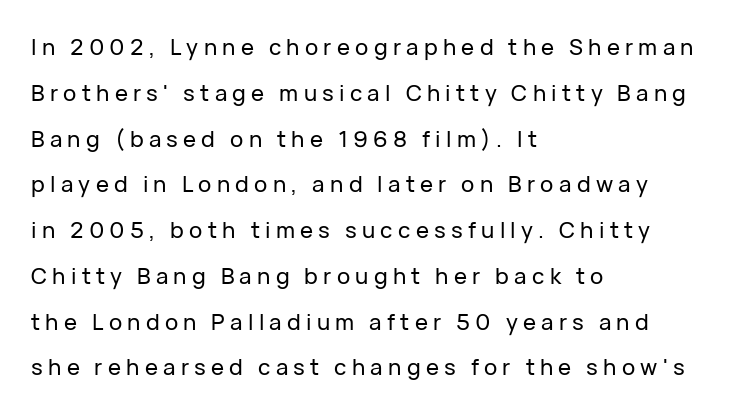
{"italic": "no", "underline": "no", "align": "left", "line_spacing": "loose", "line_spacing_ratio": 2.08, "letter_spacing": "wide", "letter_spacing_em": 0.24, "glyph_px": 22}
